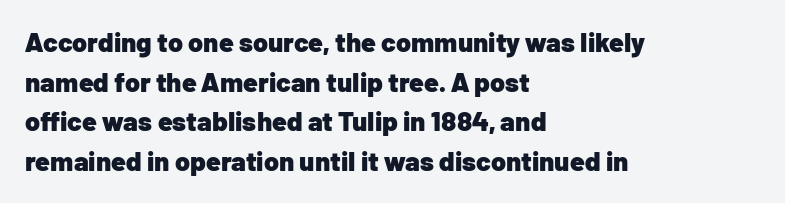
Q: Is the text bold? A: Yes.
Q: Is the text italic (slanted)? A: No, it is upright.
Q: Is the text underlined? A: No.
Q: How is the paragraph aligned? A: Left-aligned.
Q: Is the spacing between letters normal or unusually wide? A: Normal.
Q: Is the spacing between lines tight, normal or loose? A: Normal.
